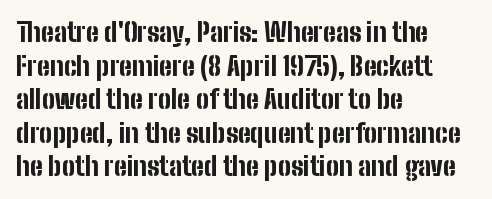
The image shows 26 px bold type, upright; set left-aligned, normal line spacing (1.29x), normal letter spacing, not underlined.
